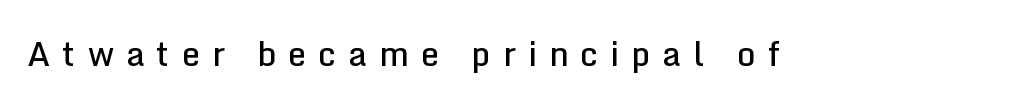
Q: Is the text bold? A: Semi-bold.
Q: Is the text italic (slanted)? A: No, it is upright.
Q: Is the typeface a serif or a sans-serif typeface? A: Sans-serif.
Q: Is the text underlined? A: No.
Q: Is the spacing between letters normal or unusually wide? A: Unusually wide.
Q: Width (condensed, normal, or wide)? A: Normal.
Q: Stroke contrast? A: Low.
Q: x-height? A: Medium.
Q: Monospaced? A: No.
